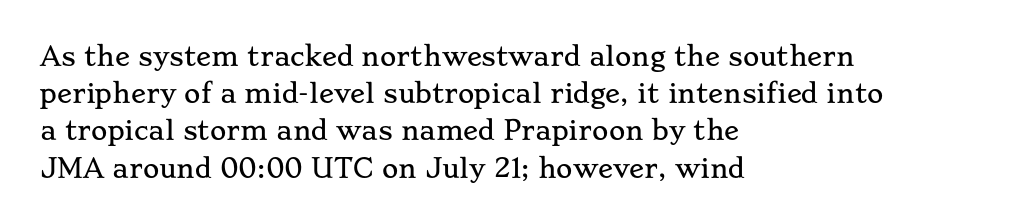
{"italic": "no", "underline": "no", "align": "left", "line_spacing": "normal", "line_spacing_ratio": 1.49, "letter_spacing": "normal", "letter_spacing_em": 0.0, "glyph_px": 25}
